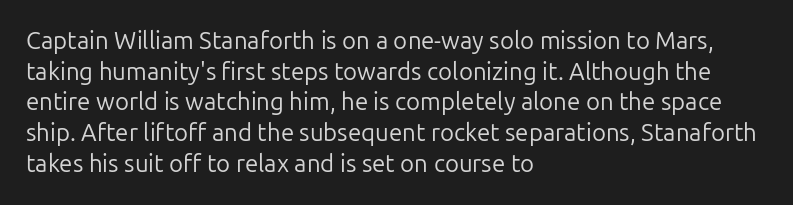
Is the type heavy? It reads as light-to-regular instead. Leftover space on each line is placed entirely after the last word. Characters follow at the spacing the type designer built in. The passage shown stacks its lines at a standard gap.
